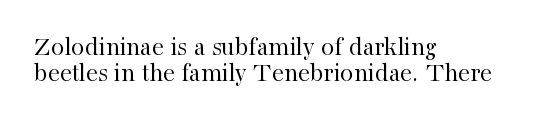
Q: Is the text bold? A: No.
Q: Is the text italic (slanted)? A: No, it is upright.
Q: Is the text underlined? A: No.
Q: How is the paragraph aligned? A: Left-aligned.
Q: Is the spacing between letters normal or unusually wide? A: Normal.
Q: Is the spacing between lines tight, normal or loose? A: Tight.
